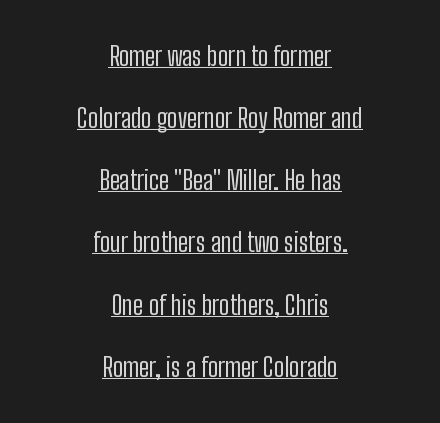
The image shows 26 px text type, upright; set centered, loose line spacing (2.39x), normal letter spacing, underlined.
